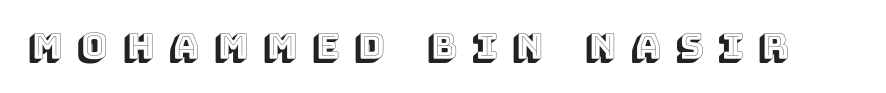
The image shows 36 px text type, upright; set unusually wide letter spacing (+0.42 em), not underlined; a large x-height.
